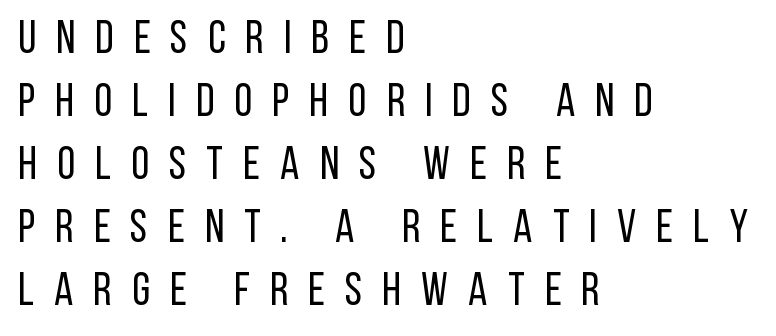
{"serif": "no", "italic": "no", "bold": "no", "weight": "regular", "width": "condensed", "stroke_contrast": "low", "x_height": "large", "monospaced": "no", "underline": "no", "align": "left", "line_spacing": "normal", "line_spacing_ratio": 1.37, "letter_spacing": "wide", "letter_spacing_em": 0.44, "glyph_px": 46}
